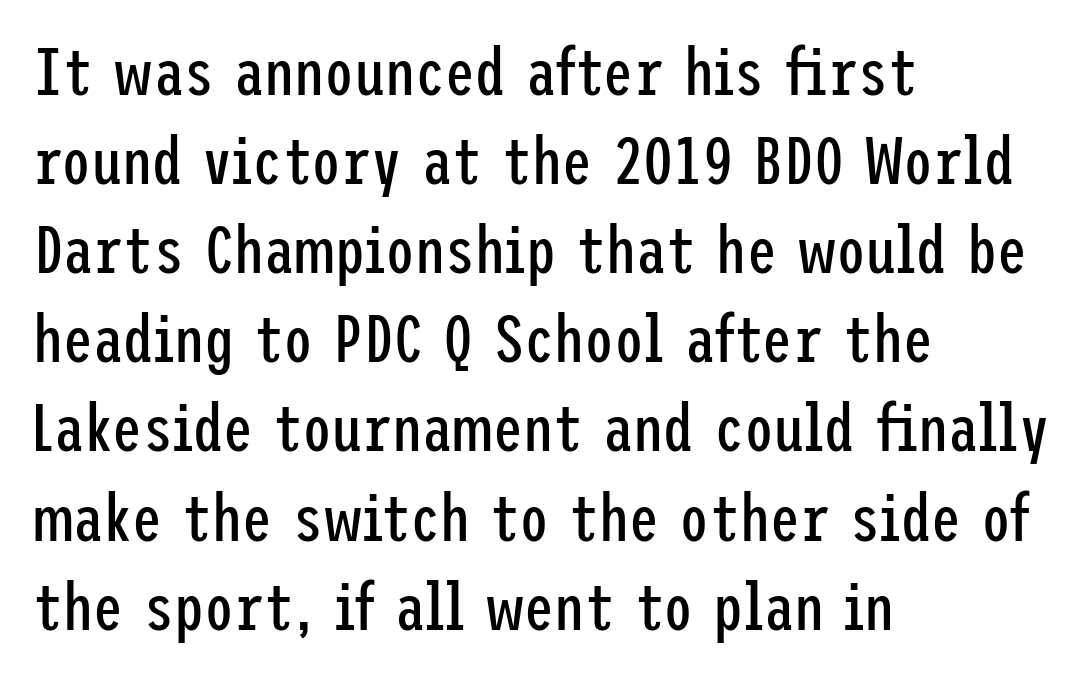
What's the leading like? Ordinary, nothing unusual. Clear beneath every line of the passage. The passage shown is not bold in any degree. Ordinary non-slanted type is in use. Are there feet on the stems? There aren't — it's a sans. The gaps between neighbouring characters are ordinary and unremarkable.
